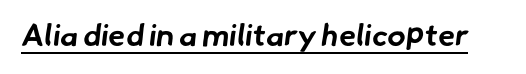
The image shows 31 px bold sans-serif type; set normal letter spacing, underlined; low stroke contrast and a small x-height.
